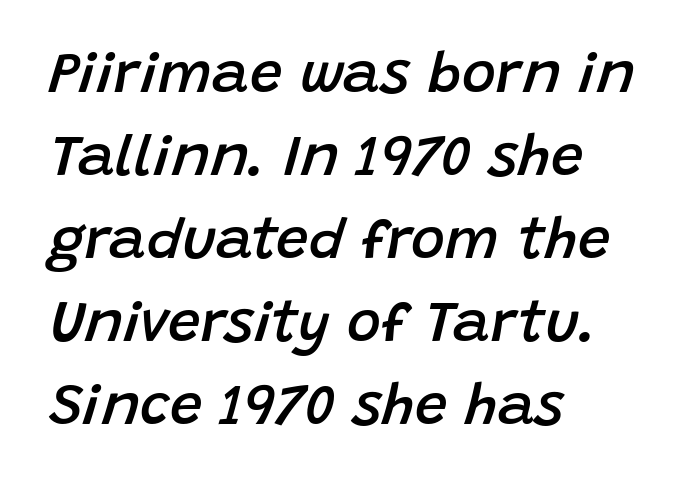
Proportional: the letters do not fall into vertical columns. What's the leading like? Ordinary, nothing unusual. Compared with ordinary roman type, these characters are visibly tilted. Tracking value appears to be zero — textbook default spacing. The strokes are fattened partway — semibold, not bold. The compositor pushed each line to the left boundary.
